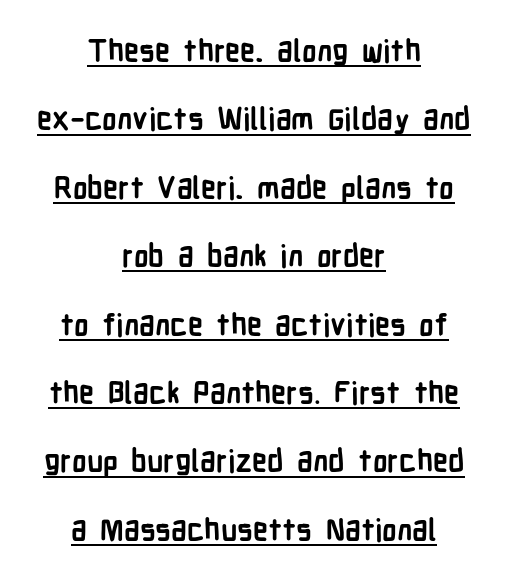
The image shows 30 px semibold, condensed sans-serif type, upright; set centered, loose line spacing (2.28x), normal letter spacing, underlined; low stroke contrast and a medium x-height.
